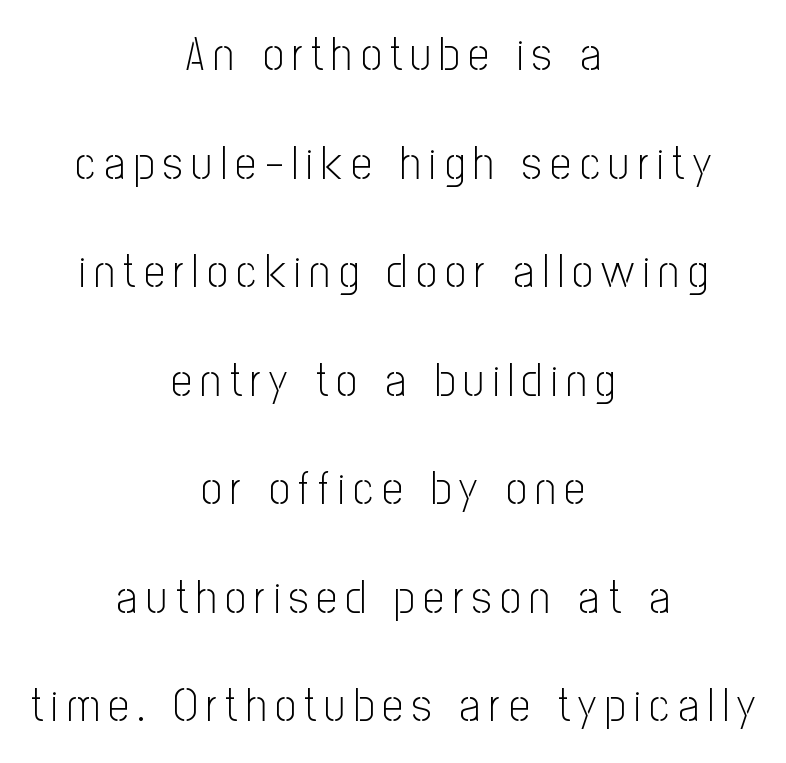
This block would shrink considerably if given ordinary leading; it's expanded now. These lines are rendered in a variable-pitch font. Stems here are at most as thick as an everyday book face. Stroke terminals: plain, sans-serif. The rendering positions every line midway between the sides. A bare baseline throughout the passage.
